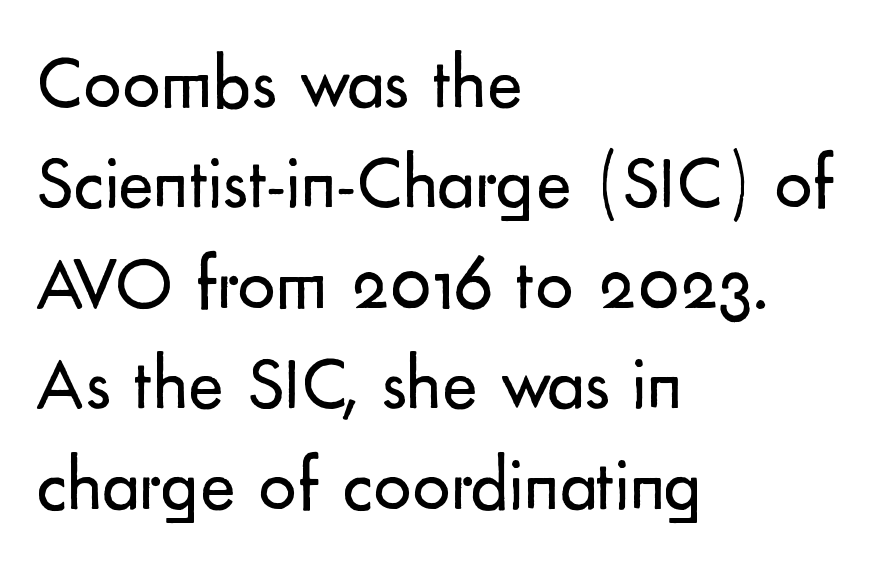
{"serif": "no", "italic": "no", "bold": "no", "weight": "regular", "width": "normal", "stroke_contrast": "low", "x_height": "small", "monospaced": "no", "underline": "no", "align": "left", "line_spacing": "normal", "line_spacing_ratio": 1.34, "letter_spacing": "normal", "letter_spacing_em": 0.0, "glyph_px": 75}
